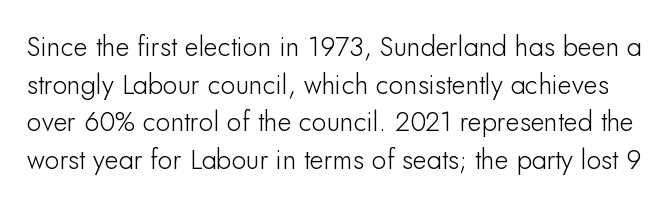
The image shows 27 px text type, upright; set normal line spacing (1.39x), normal letter spacing, not underlined.
